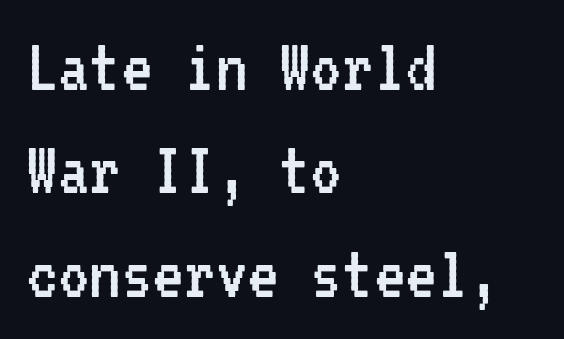
{"serif": "no", "italic": "no", "bold": "no", "weight": "regular", "width": "condensed", "stroke_contrast": "low", "x_height": "medium", "monospaced": "yes", "underline": "no", "align": "left", "line_spacing": "normal", "line_spacing_ratio": 1.31, "letter_spacing": "normal", "letter_spacing_em": 0.0, "glyph_px": 79}
